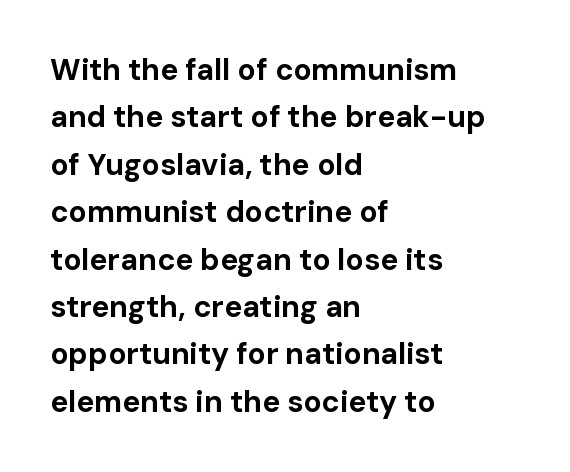
The image shows 30 px bold sans-serif type, upright; set left-aligned, normal line spacing (1.58x), normal letter spacing, not underlined; low stroke contrast and a medium x-height.
